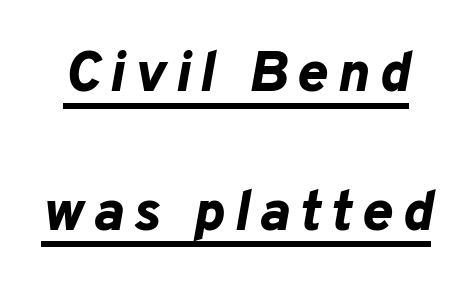
Tall strokes in this sample are angled rather than plumb. You'd pick this weight for a headline — it's a proper bold. The rendered words wear a rule along their underside. Vertical spacing — loose.
